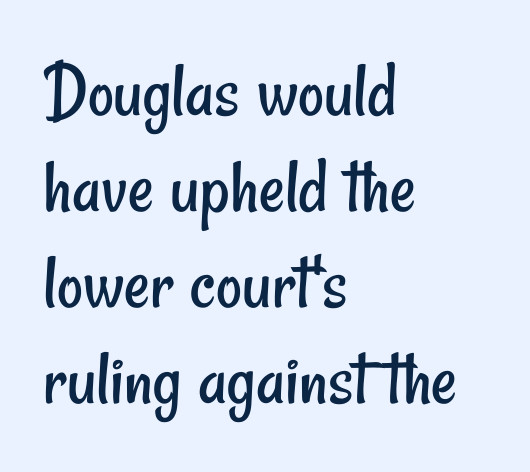
In terms of letterspacing, this is plain default setting. Spacing verdict: proportional, widths tailored to each character. The font family rendered here belongs to the sans-serif group. All the whitespace from short lines collects on the right. The specimen omits any rule beneath the text block's lines.
